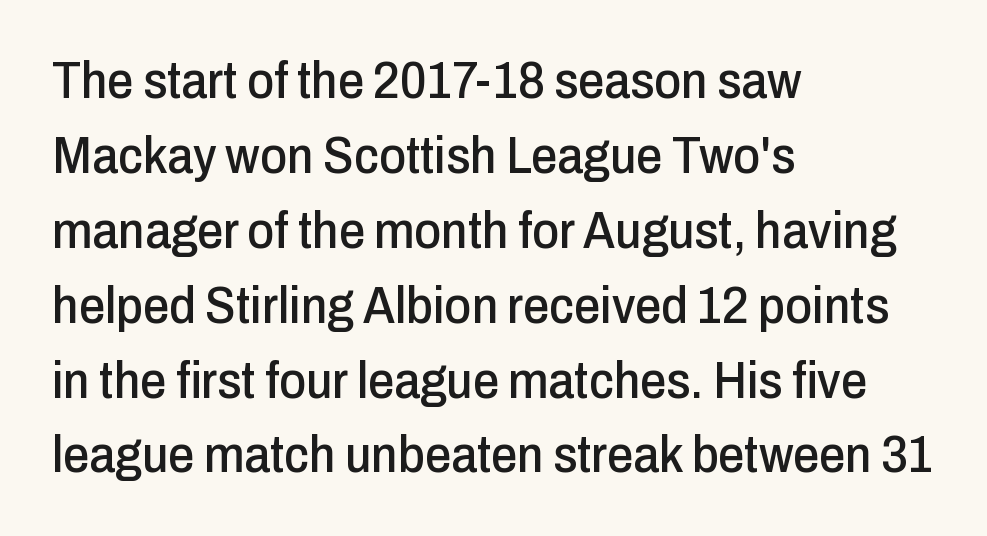
The image shows 52 px condensed sans-serif type, upright; set left-aligned, normal line spacing (1.44x), normal letter spacing, not underlined; low stroke contrast and a medium x-height.
